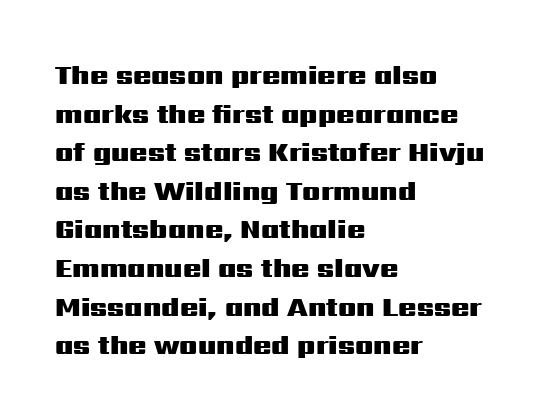
Q: Is the text bold? A: Yes.
Q: Is the text italic (slanted)? A: No, it is upright.
Q: Is the text underlined? A: No.
Q: How is the paragraph aligned? A: Left-aligned.
Q: Is the spacing between letters normal or unusually wide? A: Normal.
Q: Is the spacing between lines tight, normal or loose? A: Normal.
